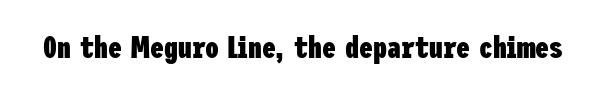
This is the regular roman posture of the typeface. The face used here is a sans, in the tradition of grotesques and geometrics. The string is rendered with underlining switched off. Characters follow at the spacing the type designer built in.
